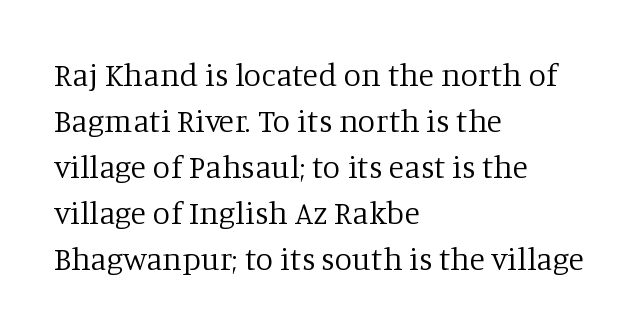
One-word summary of the alignment: left. The specimen reads as upright at a glance. The zone under the glyphs is completely vacant. Think of a printed novel: that variable character pitch is what you see here.
